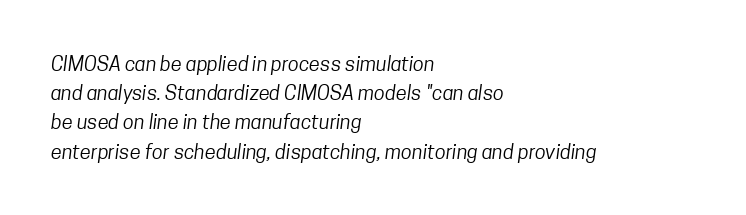
{"bold": "no", "underline": "no", "align": "left", "line_spacing": "normal", "line_spacing_ratio": 1.46, "letter_spacing": "normal", "letter_spacing_em": 0.0, "glyph_px": 20}
